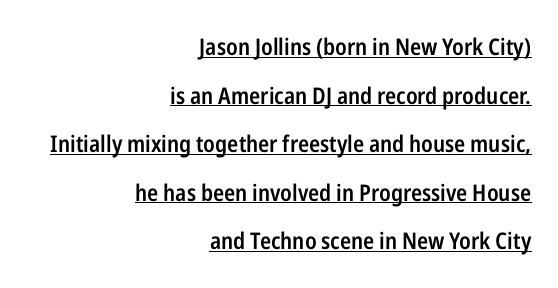
Q: Is the text bold? A: Semi-bold.
Q: Is the text italic (slanted)? A: No, it is upright.
Q: Is the text underlined? A: Yes.
Q: How is the paragraph aligned? A: Right-aligned.
Q: Is the spacing between letters normal or unusually wide? A: Normal.
Q: Is the spacing between lines tight, normal or loose? A: Loose.
